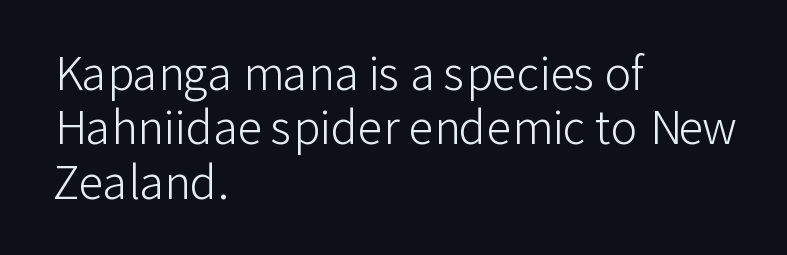
Any mark beneath the type? The region is blank. In terms of letterform style, serifs are entirely absent. Every character sits straight up, as roman type does. Here the designer chose a conventional face with non-uniform glyph widths. Default kerning and tracking; the words read as compact shapes.
